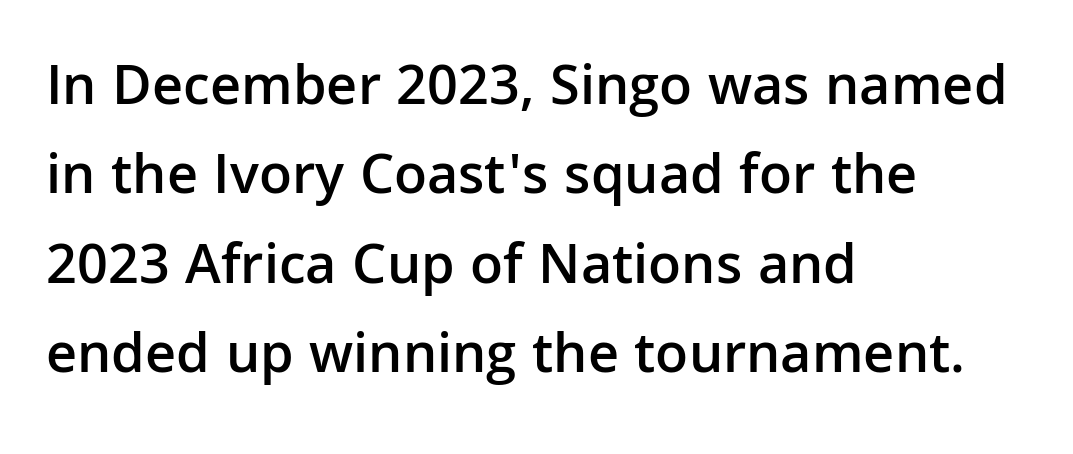
Line beginnings align vertically; line endings do not. Style check: upright. The passage shown has conventional tracking throughout. Weight check: semibold — heavier than regular, not quite bold. A bare baseline throughout the passage. A sans-serif font was chosen for this passage.
